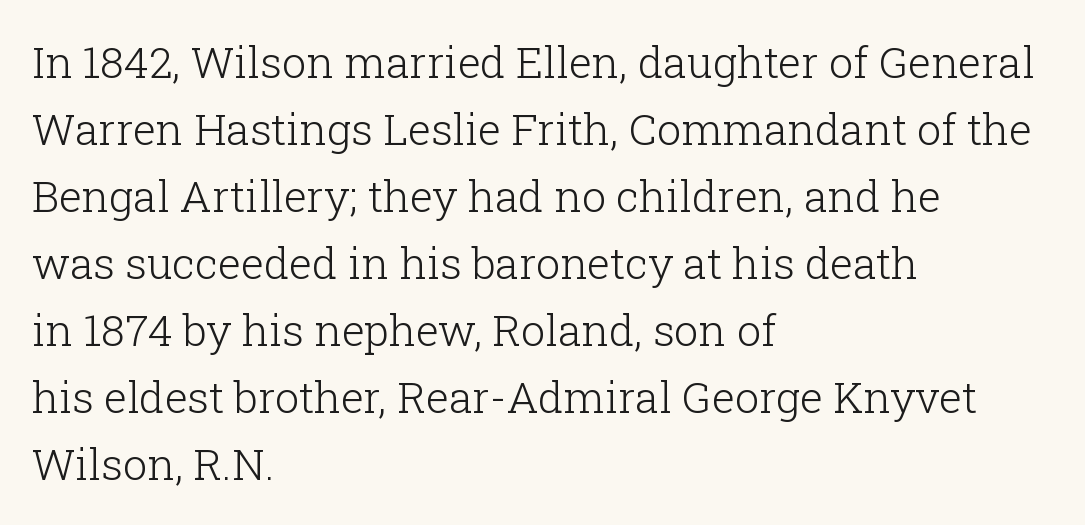
The image shows 43 px light serif type, upright; set left-aligned, normal line spacing (1.56x), normal letter spacing, not underlined; low stroke contrast and a medium x-height.
